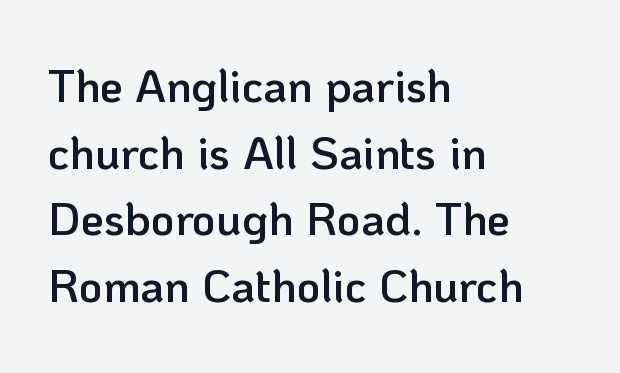
{"serif": "no", "italic": "no", "bold": "semi", "weight": "semibold", "width": "normal", "stroke_contrast": "low", "x_height": "medium", "monospaced": "no", "underline": "no", "align": "left", "line_spacing": "normal", "line_spacing_ratio": 1.45, "letter_spacing": "normal", "letter_spacing_em": 0.0, "glyph_px": 46}
